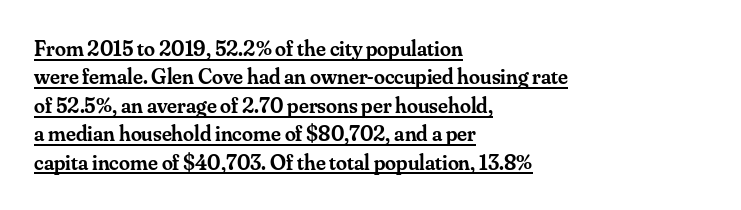
The image shows 22 px text type, upright; set left-aligned, normal line spacing (1.29x), normal letter spacing, underlined.
